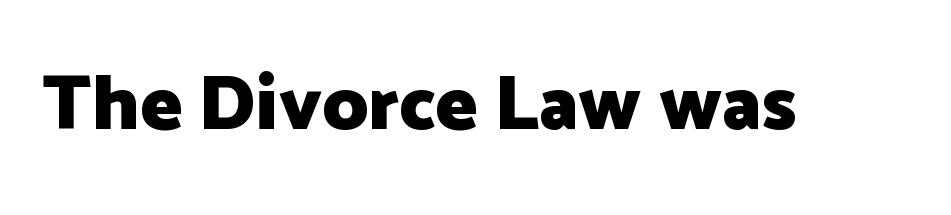
{"serif": "no", "italic": "no", "bold": "yes", "weight": "heavy", "width": "normal", "stroke_contrast": "low", "x_height": "medium", "monospaced": "no", "underline": "no", "letter_spacing": "normal", "letter_spacing_em": 0.0, "glyph_px": 78}
